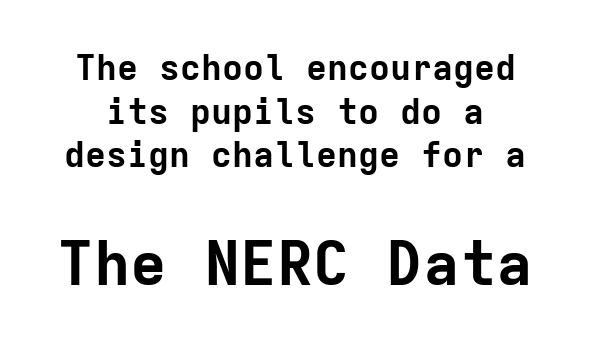
Q: Is the text bold? A: Yes.
Q: Is the text italic (slanted)? A: No, it is upright.
Q: Is the typeface a serif or a sans-serif typeface? A: Sans-serif.
Q: Is the text underlined? A: No.
Q: Is the spacing between letters normal or unusually wide? A: Normal.
Q: Is the spacing between lines tight, normal or loose? A: Normal.
Q: Which block of text is set in a larger size, the first (top) or the second (bottom)? A: The second (bottom) one.
Q: Width (condensed, normal, or wide)? A: Normal.
Q: Stroke contrast? A: Low.
Q: x-height? A: Medium.
Q: Monospaced? A: Yes.
